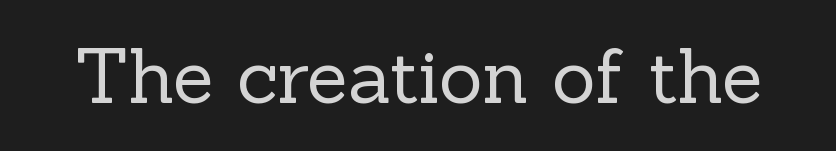
The image shows 75 px regular-weight serif type, upright; set normal letter spacing, not underlined; a medium x-height.
